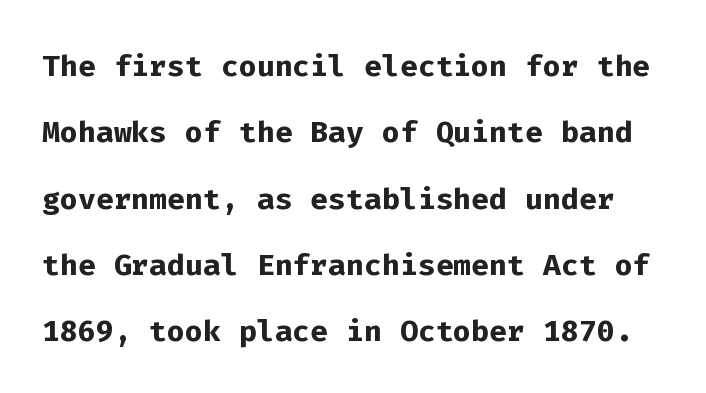
{"serif": "no", "italic": "no", "bold": "yes", "weight": "semibold", "width": "normal", "stroke_contrast": "low", "x_height": "medium", "monospaced": "yes", "underline": "no", "line_spacing": "normal", "line_spacing_ratio": 1.58, "letter_spacing": "normal", "letter_spacing_em": 0.0, "glyph_px": 42}
